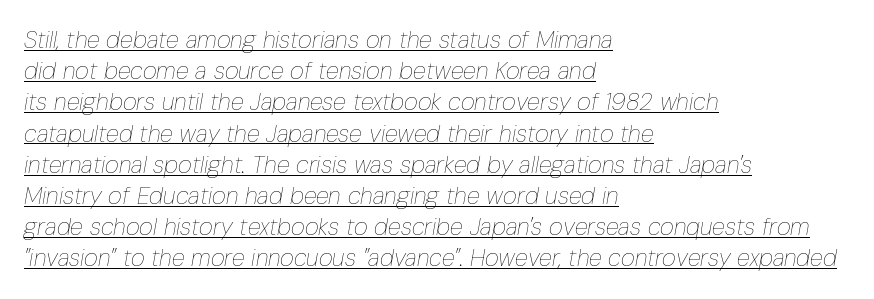
{"italic": "yes", "lean": "right", "slant_degrees": 10, "bold": "no", "underline": "yes", "align": "left", "line_spacing": "normal", "line_spacing_ratio": 1.3, "letter_spacing": "normal", "letter_spacing_em": 0.0, "glyph_px": 24}
